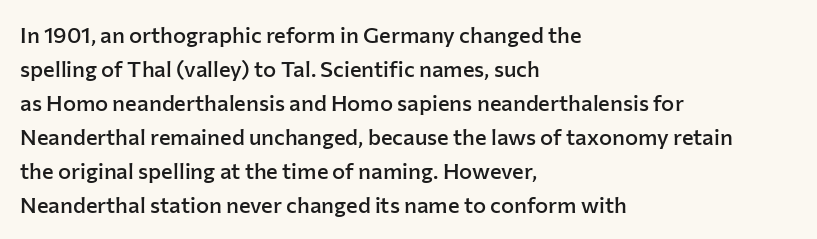
Q: Is the text bold? A: Semi-bold.
Q: Is the text italic (slanted)? A: No, it is upright.
Q: Is the text underlined? A: No.
Q: How is the paragraph aligned? A: Left-aligned.
Q: Is the spacing between letters normal or unusually wide? A: Normal.
Q: Is the spacing between lines tight, normal or loose? A: Normal.
